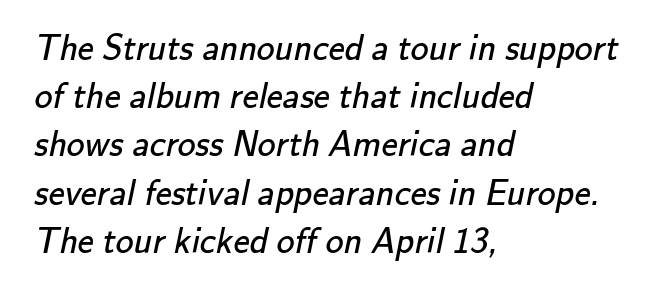
Interline gaps are of average width in this sample. The specimen omits any rule beneath the text block's lines. Check where the strokes stop: nothing finishes them off — pure sans. Compared with a centered layout, this one pins lines to the left instead. The type is set solid horizontally, with unmodified tracking. Do the characters align in a grid? No, the font is proportional.
